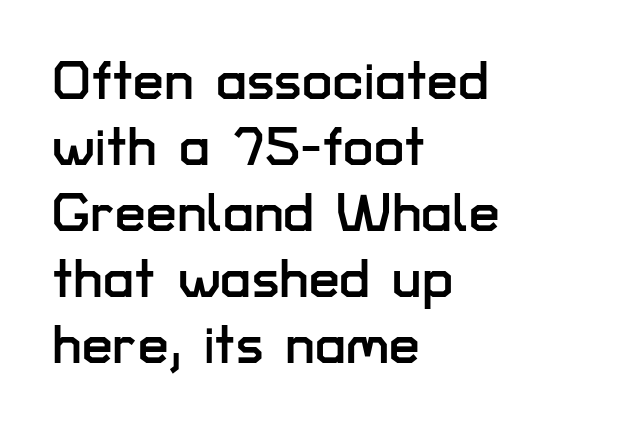
The image shows 55 px sans-serif type, upright; set left-aligned, line spacing 1.2x, normal letter spacing, not underlined; low stroke contrast and a medium x-height.
